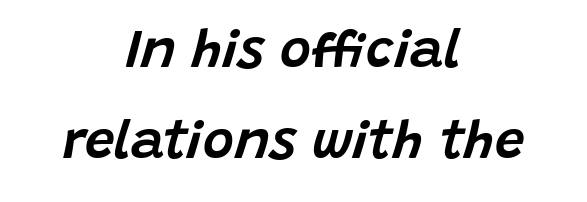
The horizontal fit of the characters is conventional and even. Neither beginnings nor endings align; midpoints do. Here the designer chose a conventional face with non-uniform glyph widths. There's an unmistakable incline to the writing here. Descenders are the only things crossing below the line.
